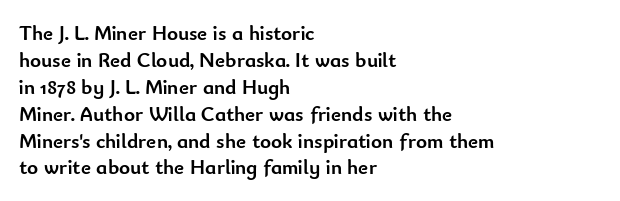
Which margin do the lines hug? The left one — the right edge is uneven. The foot of each line stays bare and open. Strokes here are thick enough to call this a true bold. Does the lettering tilt? It doesn't — this is upright. You could call the tracking neutral — neither tight nor loose. Interline gaps are of average width in this sample.
